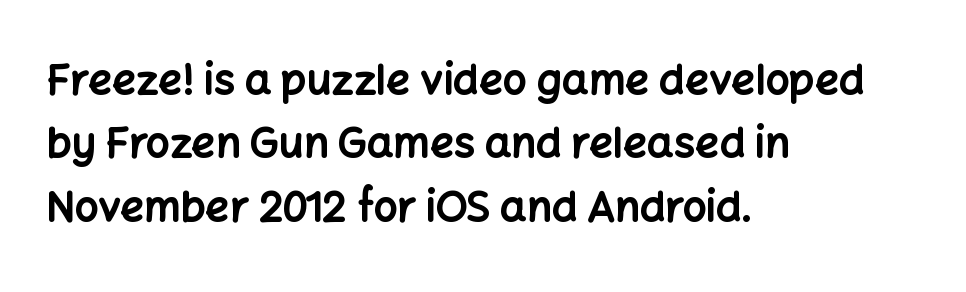
Q: Is the text bold? A: Yes.
Q: Is the text italic (slanted)? A: No, it is upright.
Q: Is the typeface a serif or a sans-serif typeface? A: Sans-serif.
Q: Is the text underlined? A: No.
Q: How is the paragraph aligned? A: Left-aligned.
Q: Is the spacing between letters normal or unusually wide? A: Normal.
Q: Is the spacing between lines tight, normal or loose? A: Normal.
Q: Width (condensed, normal, or wide)? A: Normal.
Q: Stroke contrast? A: Low.
Q: x-height? A: Medium.
Q: Monospaced? A: No.
